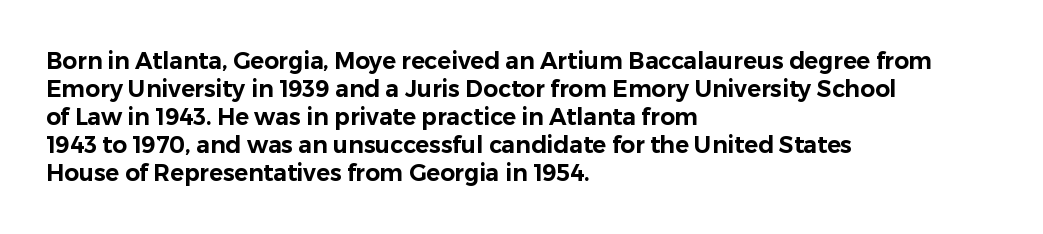
Q: Is the text italic (slanted)? A: No, it is upright.
Q: Is the text underlined? A: No.
Q: How is the paragraph aligned? A: Left-aligned.
Q: Is the spacing between letters normal or unusually wide? A: Normal.
